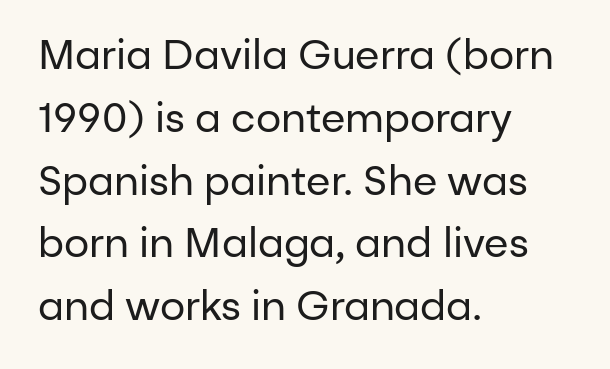
Q: Is the text bold? A: No.
Q: Is the text italic (slanted)? A: No, it is upright.
Q: Is the typeface a serif or a sans-serif typeface? A: Sans-serif.
Q: Is the text underlined? A: No.
Q: How is the paragraph aligned? A: Left-aligned.
Q: Is the spacing between letters normal or unusually wide? A: Normal.
Q: Is the spacing between lines tight, normal or loose? A: Normal.
Q: Width (condensed, normal, or wide)? A: Normal.
Q: Stroke contrast? A: Low.
Q: x-height? A: Medium.
Q: Monospaced? A: No.
